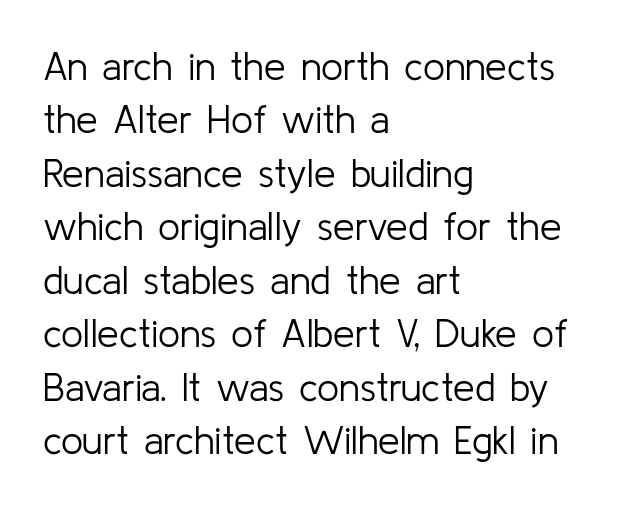
The image shows 39 px light sans-serif type, upright; set left-aligned, normal line spacing (1.37x), normal letter spacing, not underlined; low stroke contrast and a medium x-height.
